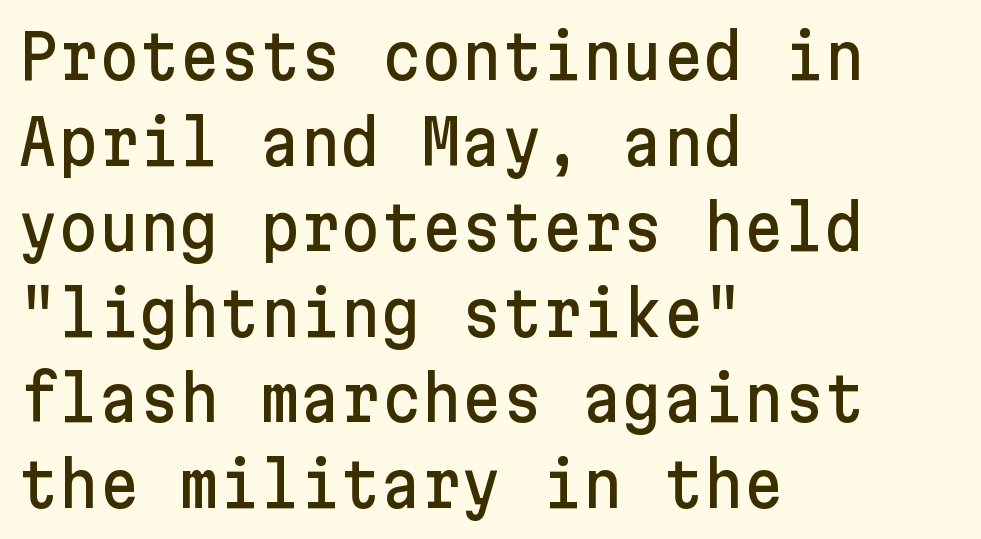
The image shows 62 px sans-serif type, upright; set left-aligned, normal line spacing (1.38x), normal letter spacing, not underlined; low stroke contrast and a medium x-height.
